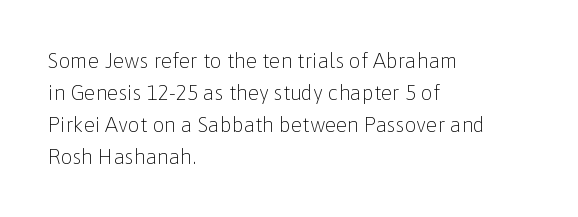
{"italic": "no", "bold": "no", "underline": "no", "align": "left", "line_spacing": "normal", "line_spacing_ratio": 1.52, "letter_spacing": "normal", "letter_spacing_em": 0.0, "glyph_px": 21}
